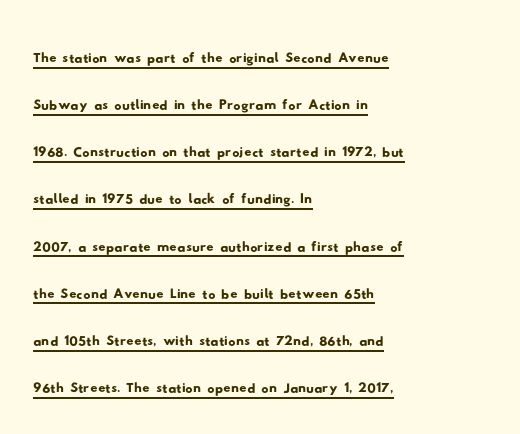
Q: Is the typeface a serif or a sans-serif typeface? A: Sans-serif.
Q: Is the text underlined? A: Yes.
Q: How is the paragraph aligned? A: Left-aligned.
Q: Is the spacing between letters normal or unusually wide? A: Normal.
Q: Is the spacing between lines tight, normal or loose? A: Normal.
Q: Width (condensed, normal, or wide)? A: Wide.
Q: Stroke contrast? A: Low.
Q: x-height? A: Small.
Q: Monospaced? A: No.
